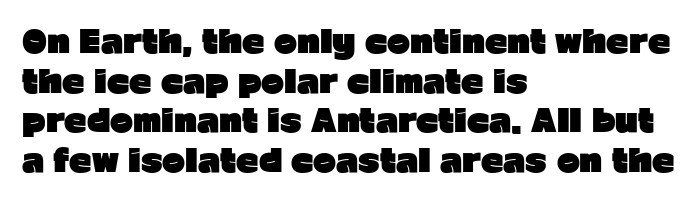
Notice how the passage keeps a crisp vertical edge on the left only. The passage shown has conventional tracking throughout. Summary of weight: heavy, a full bold. Every character sits straight up, as roman type does. Does the type have serifs? No, each stem ends abruptly. Evenly set lines give the paragraph a standard silhouette.
